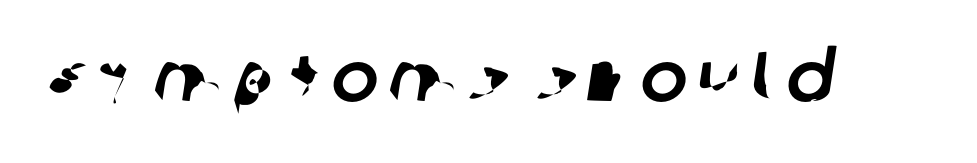
You could not count columns in this text — the font is proportionally spaced. Classification — sans serif. Check under the words: just untouched page.
